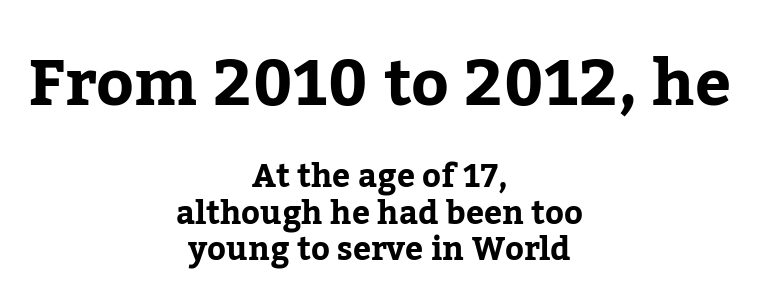
Q: Is the text italic (slanted)? A: No, it is upright.
Q: Is the typeface a serif or a sans-serif typeface? A: Serif.
Q: Is the text underlined? A: No.
Q: How is the paragraph aligned? A: Centered.
Q: Is the spacing between letters normal or unusually wide? A: Normal.
Q: Is the spacing between lines tight, normal or loose? A: Tight.
Q: Which block of text is set in a larger size, the first (top) or the second (bottom)? A: The first (top) one.
Q: Width (condensed, normal, or wide)? A: Normal.
Q: Stroke contrast? A: Low.
Q: x-height? A: Medium.
Q: Monospaced? A: No.
